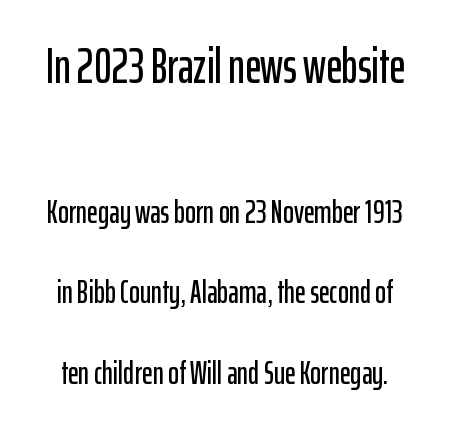
Q: Is the text italic (slanted)? A: No, it is upright.
Q: Is the typeface a serif or a sans-serif typeface? A: Sans-serif.
Q: Is the text underlined? A: No.
Q: How is the paragraph aligned? A: Centered.
Q: Is the spacing between letters normal or unusually wide? A: Normal.
Q: Is the spacing between lines tight, normal or loose? A: Loose.
Q: Which block of text is set in a larger size, the first (top) or the second (bottom)? A: The first (top) one.
Q: Width (condensed, normal, or wide)? A: Condensed.
Q: Stroke contrast? A: Low.
Q: x-height? A: Medium.
Q: Monospaced? A: No.
